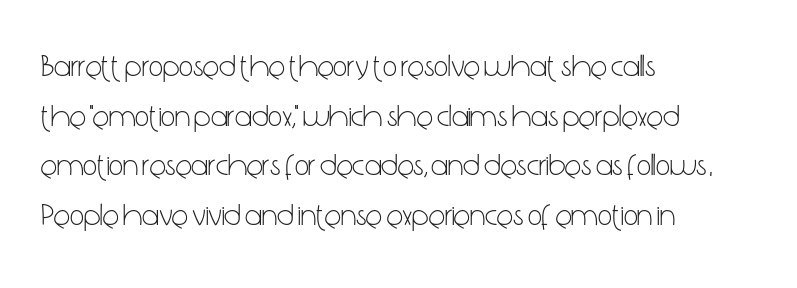
{"serif": "no", "italic": "no", "bold": "no", "weight": "light", "width": "condensed", "stroke_contrast": "low", "x_height": "medium", "monospaced": "no", "underline": "no", "align": "left", "line_spacing": "normal", "line_spacing_ratio": 1.6, "letter_spacing": "normal", "letter_spacing_em": 0.0, "glyph_px": 31}
